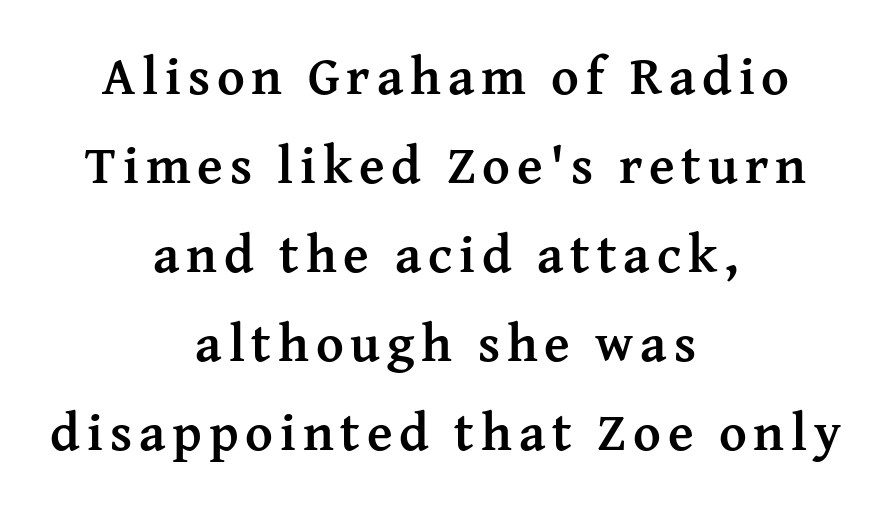
The image shows 53 px semibold serif type, upright; set centered, normal line spacing (1.68x), not underlined; medium stroke contrast and a medium x-height.
